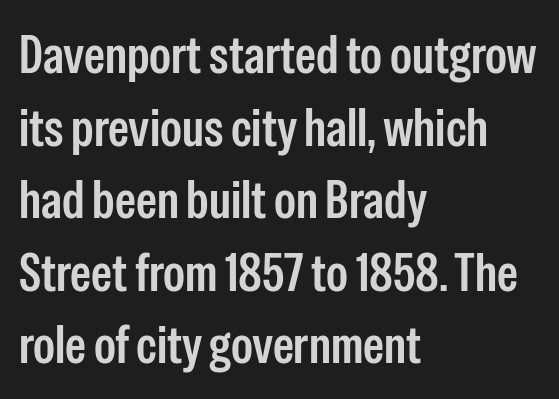
{"serif": "no", "italic": "no", "width": "condensed", "stroke_contrast": "low", "x_height": "medium", "monospaced": "no", "underline": "no", "align": "left", "line_spacing": "normal", "line_spacing_ratio": 1.37, "letter_spacing": "normal", "letter_spacing_em": 0.0, "glyph_px": 53}
